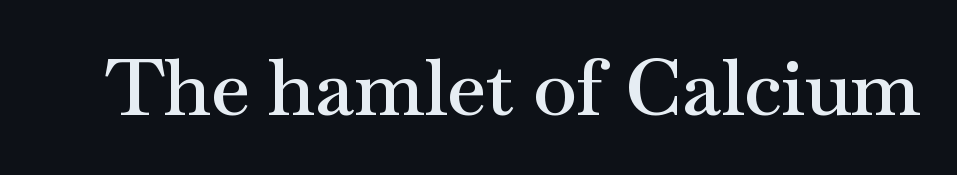
Q: Is the text bold? A: Semi-bold.
Q: Is the text italic (slanted)? A: No, it is upright.
Q: Is the typeface a serif or a sans-serif typeface? A: Serif.
Q: Is the text underlined? A: No.
Q: Is the spacing between letters normal or unusually wide? A: Normal.
Q: Width (condensed, normal, or wide)? A: Wide.
Q: Stroke contrast? A: Medium.
Q: x-height? A: Small.
Q: Monospaced? A: No.
